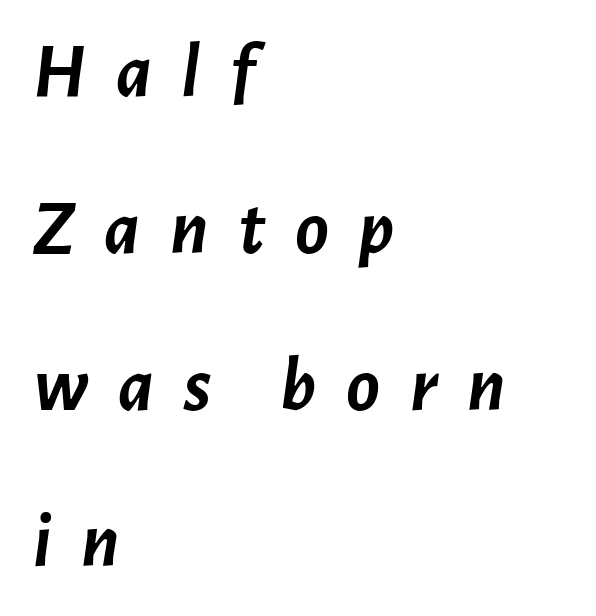
The image shows 78 px semibold type, italic (leaning right); set left-aligned, loose line spacing (2.01x), unusually wide letter spacing (+0.38 em), not underlined; low stroke contrast and a medium x-height.
